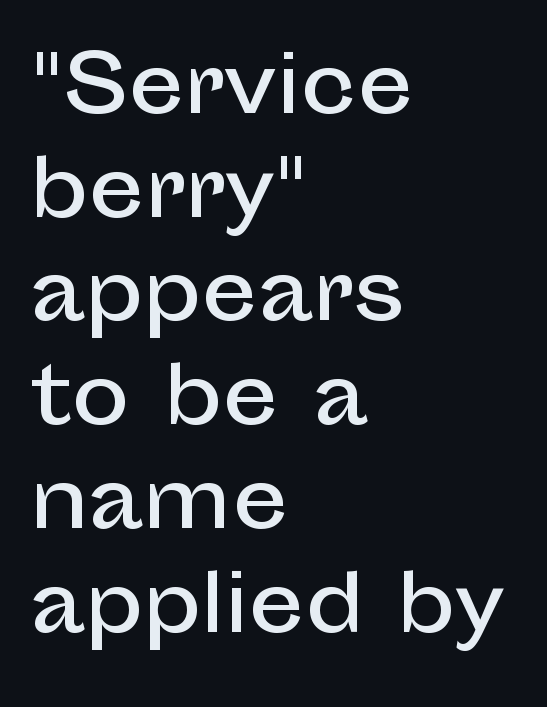
{"serif": "no", "italic": "no", "width": "normal", "stroke_contrast": "low", "x_height": "medium", "monospaced": "no", "underline": "no", "align": "left", "line_spacing": "normal", "line_spacing_ratio": 1.33, "letter_spacing": "normal", "letter_spacing_em": 0.0, "glyph_px": 78}
